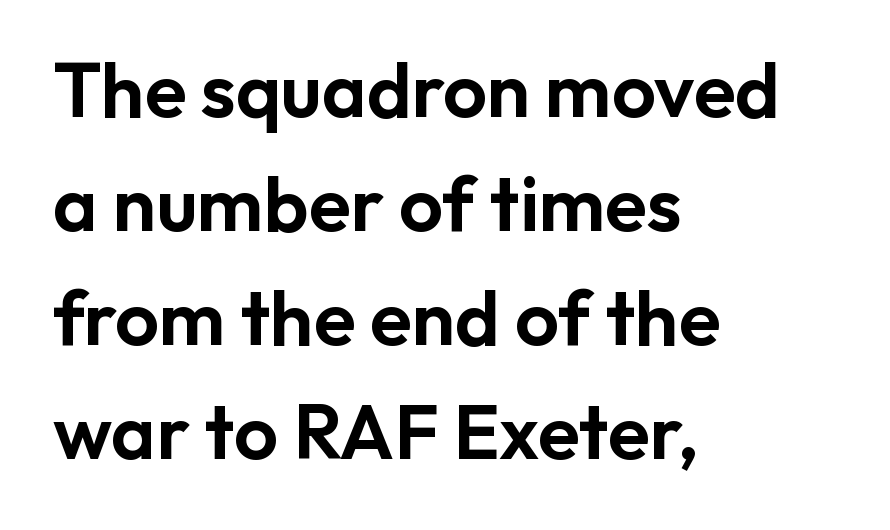
Every character sits straight up, as roman type does. Leading: standard. A classic flush-left, rag-right setting is used for this passage. No feet cap the strokes, marking this as sans-serif type. The letters sit at their default tracking, neither squeezed nor spread.
